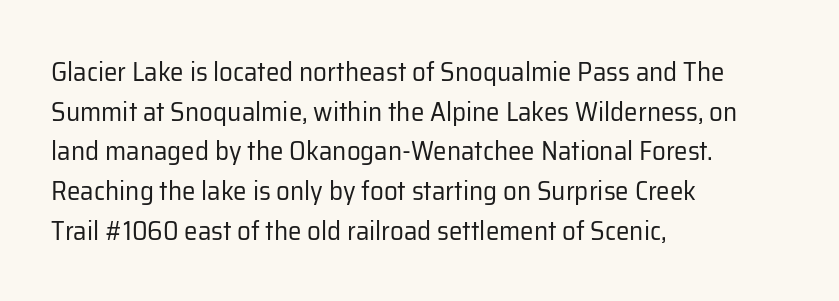
Q: Is the text bold? A: No.
Q: Is the text italic (slanted)? A: No, it is upright.
Q: Is the text underlined? A: No.
Q: How is the paragraph aligned? A: Left-aligned.
Q: Is the spacing between letters normal or unusually wide? A: Normal.
Q: Is the spacing between lines tight, normal or loose? A: Normal.
